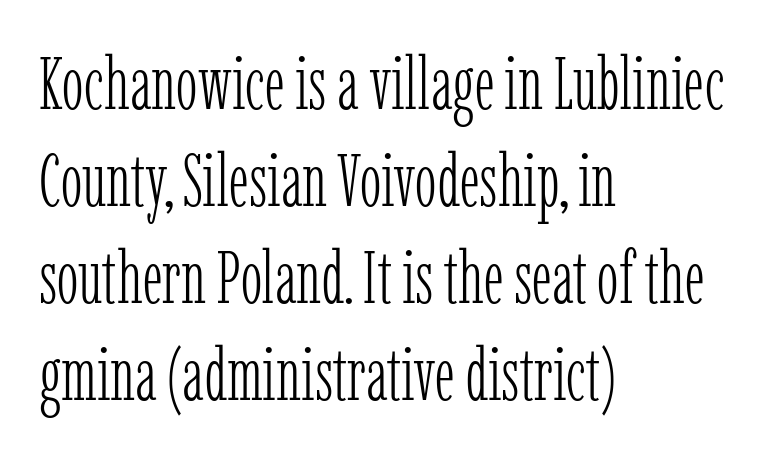
{"serif": "yes", "italic": "no", "bold": "no", "weight": "light", "width": "condensed", "stroke_contrast": "low", "x_height": "medium", "monospaced": "no", "underline": "no", "align": "left", "line_spacing": "normal", "line_spacing_ratio": 1.33, "letter_spacing": "normal", "letter_spacing_em": 0.0, "glyph_px": 73}
